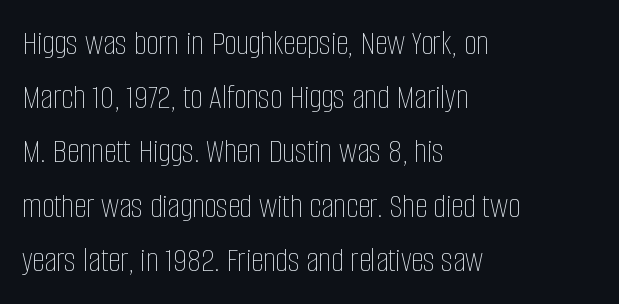
{"italic": "no", "bold": "no", "weight": "thin", "width": "condensed", "stroke_contrast": "low", "x_height": "large", "monospaced": "no", "underline": "no", "align": "left", "line_spacing": "normal", "line_spacing_ratio": 1.55, "letter_spacing": "normal", "letter_spacing_em": 0.0, "glyph_px": 35}
